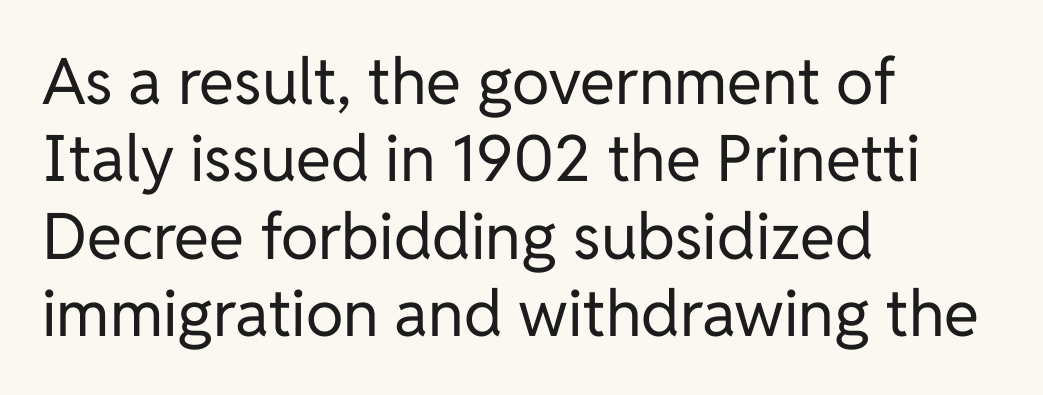
Q: Is the text bold? A: No.
Q: Is the text italic (slanted)? A: No, it is upright.
Q: Is the typeface a serif or a sans-serif typeface? A: Sans-serif.
Q: Is the text underlined? A: No.
Q: How is the paragraph aligned? A: Left-aligned.
Q: Is the spacing between letters normal or unusually wide? A: Normal.
Q: Width (condensed, normal, or wide)? A: Normal.
Q: Stroke contrast? A: Low.
Q: x-height? A: Medium.
Q: Monospaced? A: No.
